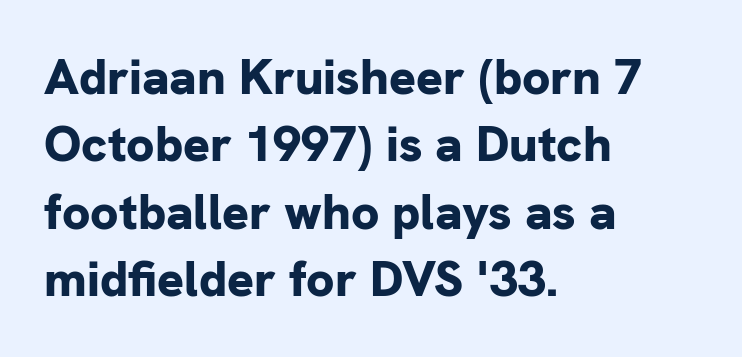
The passage shown is emphatically bold. Spacing between characters is what you'd get straight out of the box. The rendering uses a moderate line-height, typical for paragraphs. Which margin do the lines hug? The left one — the right edge is uneven. Quick note: not italic, upright.
